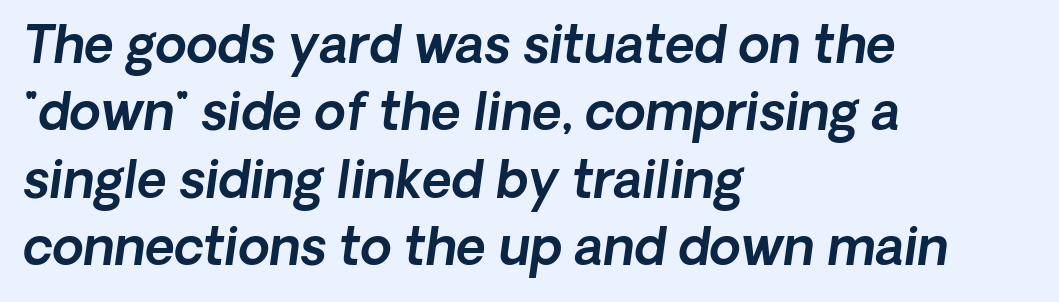
Q: Is the text italic (slanted)? A: Yes, it leans right by about 8 degrees.
Q: Is the text underlined? A: No.
Q: How is the paragraph aligned? A: Left-aligned.
Q: Is the spacing between letters normal or unusually wide? A: Normal.
Q: Is the spacing between lines tight, normal or loose? A: Normal.
Q: Width (condensed, normal, or wide)? A: Normal.
Q: x-height? A: Medium.
Q: Monospaced? A: No.
